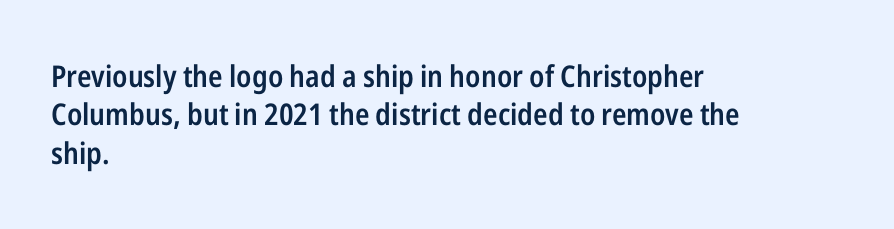
{"serif": "no", "italic": "no", "bold": "semi", "weight": "semibold", "width": "condensed", "stroke_contrast": "low", "x_height": "medium", "monospaced": "no", "underline": "no", "align": "left", "line_spacing": "normal", "line_spacing_ratio": 1.28, "letter_spacing": "normal", "letter_spacing_em": 0.0, "glyph_px": 30}
